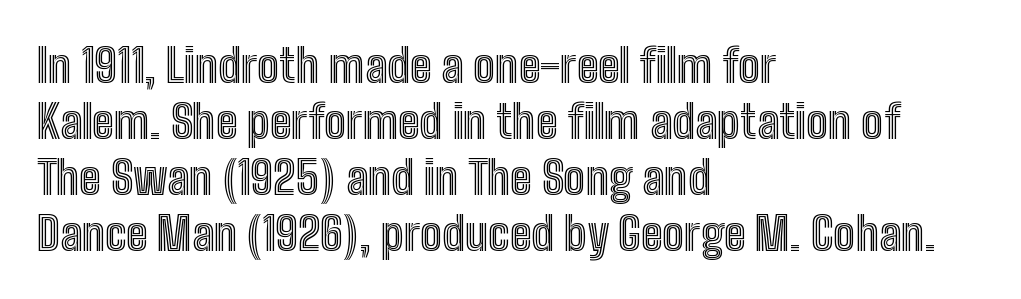
The image shows 46 px condensed type, upright; set left-aligned, line spacing 1.22x, normal letter spacing, not underlined; a medium x-height.
